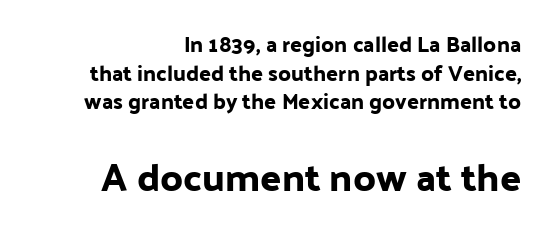
The image shows 39 px sans-serif type, upright; set right-aligned, normal line spacing (1.3x), normal letter spacing, not underlined; the second (bottom) block is 1.77x larger; low stroke contrast and a medium x-height.
